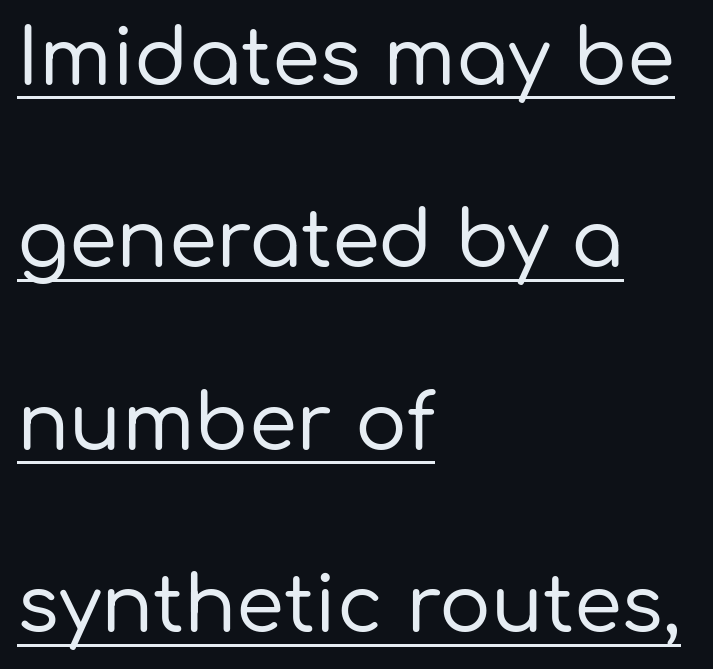
Q: Is the text italic (slanted)? A: No, it is upright.
Q: Is the typeface a serif or a sans-serif typeface? A: Sans-serif.
Q: Is the text underlined? A: Yes.
Q: How is the paragraph aligned? A: Left-aligned.
Q: Is the spacing between letters normal or unusually wide? A: Normal.
Q: Is the spacing between lines tight, normal or loose? A: Loose.
Q: Width (condensed, normal, or wide)? A: Normal.
Q: Stroke contrast? A: Low.
Q: x-height? A: Medium.
Q: Monospaced? A: No.
